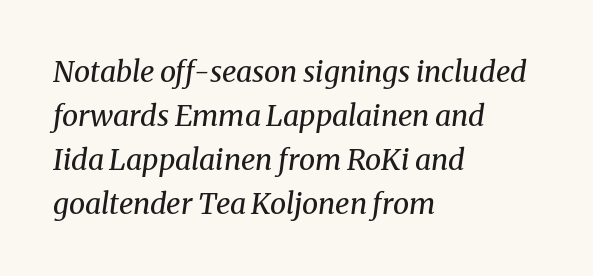
The image shows 29 px regular-weight serif type, italic (leaning right); set left-aligned, normal line spacing (1.52x), normal letter spacing, not underlined; medium stroke contrast and a medium x-height.
